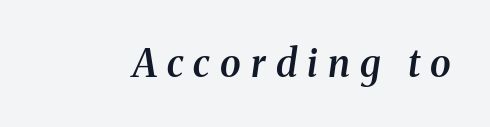
The typography opts for an oblique posture over an upright one. The string is rendered with underlining switched off. Look at the bottom of the vertical strokes: they flare into serifs here. Character widths vary here, with narrow letters taking less room than wide ones. Tracking here is generous; glyphs stand well apart from one another. Look at the stroke-to-counter ratio: somewhat heavy, a semibold.
